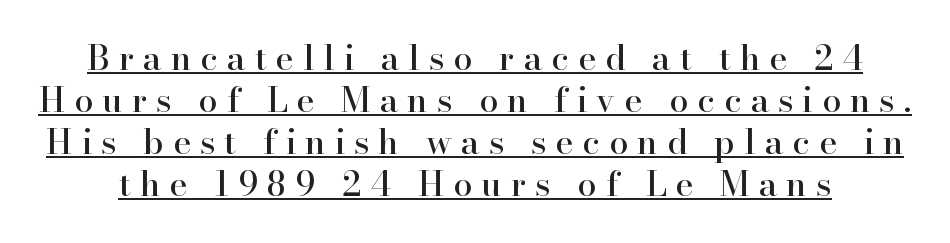
Posture: upright roman. The designer went with a serif here, giving each stem small feet. Proportional: the letters do not fall into vertical columns. Each word looks stretched out because of the extra space between its letters.
